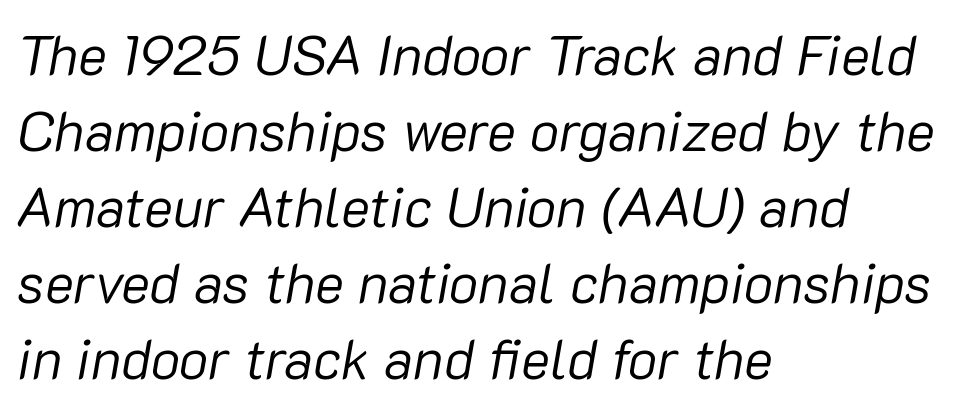
{"italic": "yes", "lean": "right", "slant_degrees": 10, "bold": "no", "weight": "regular", "width": "normal", "stroke_contrast": "low", "x_height": "medium", "monospaced": "no", "underline": "no", "align": "left", "line_spacing": "normal", "line_spacing_ratio": 1.38, "letter_spacing": "normal", "letter_spacing_em": 0.0, "glyph_px": 55}
